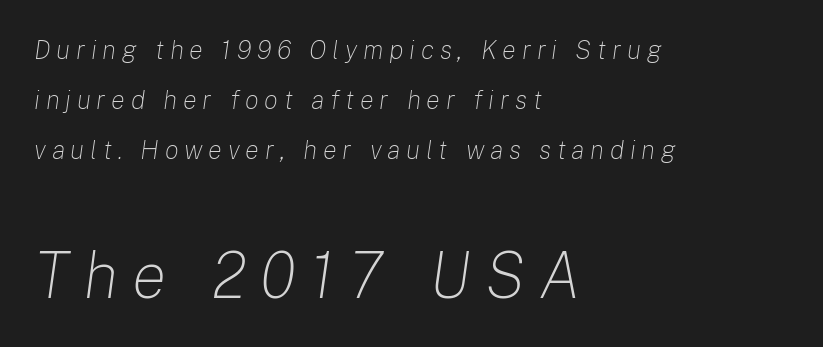
Letters have the restrained weight of plain body copy at most. Posture: slanted. The gap between lines stays unmarked. The rendering enlarges the type as you move from the upper chunk to the lower.
